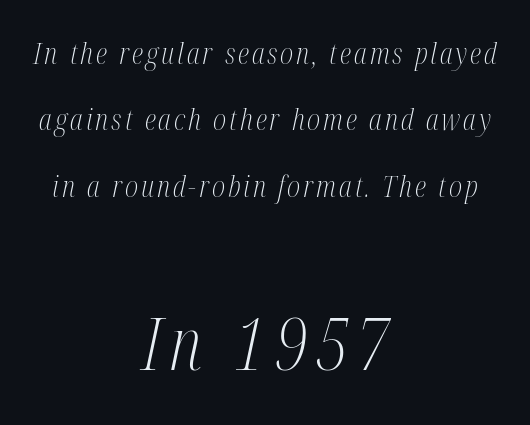
The passage shown begins with its smaller block and ends with its larger one. Airy leading. You can tell it's italic because the verticals aren't actually vertical. Looks like regular typesetting: each glyph gets only the width it needs. Honestly, there is no underline to notice here at all. You can tell from the footed stems that serif type was used.
